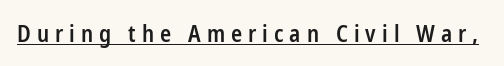
Q: Is the text bold? A: Semi-bold.
Q: Is the text italic (slanted)? A: No, it is upright.
Q: Is the text underlined? A: Yes.
Q: Is the spacing between letters normal or unusually wide? A: Unusually wide.
